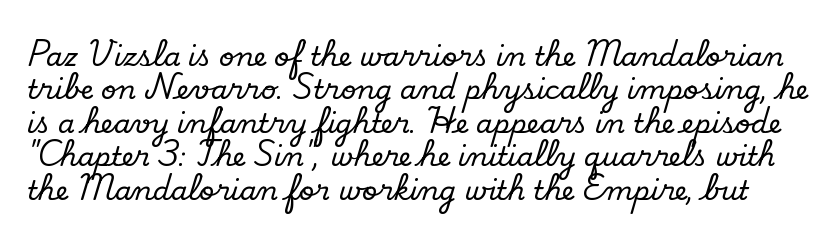
{"underline": "no", "line_spacing_ratio": 1.24, "letter_spacing": "normal", "letter_spacing_em": 0.0, "glyph_px": 27}
